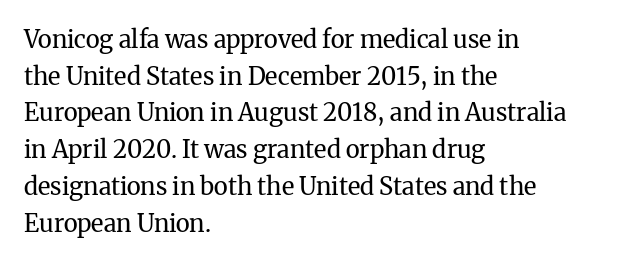
{"italic": "no", "bold": "no", "underline": "no", "align": "left", "line_spacing": "normal", "line_spacing_ratio": 1.53, "letter_spacing": "normal", "letter_spacing_em": 0.0, "glyph_px": 24}
